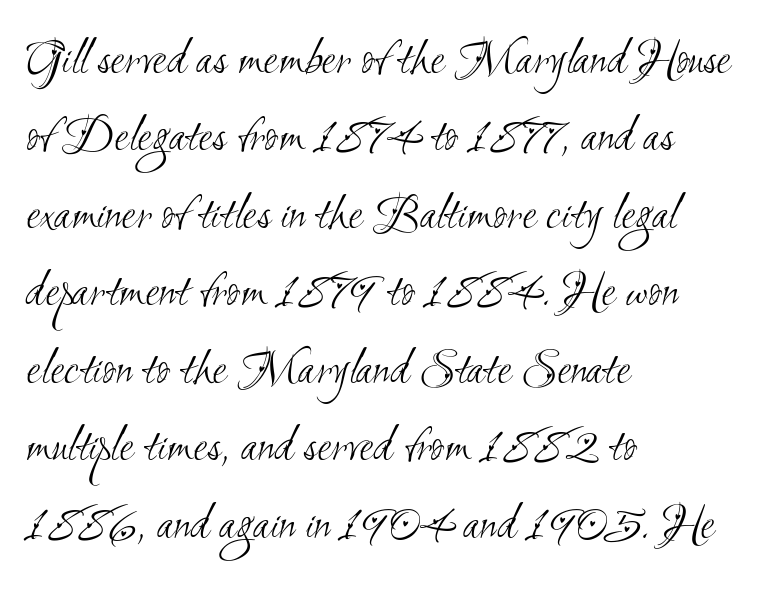
The image shows 52 px light, condensed sans-serif type; set left-aligned, normal line spacing (1.49x), normal letter spacing, not underlined; medium stroke contrast and a small x-height.
